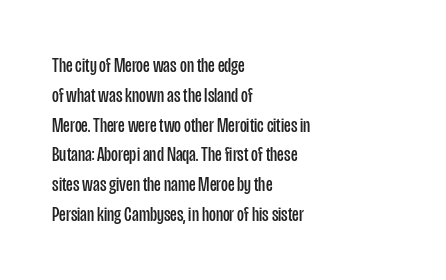
Q: Is the text bold? A: No.
Q: Is the text italic (slanted)? A: No, it is upright.
Q: Is the text underlined? A: No.
Q: How is the paragraph aligned? A: Left-aligned.
Q: Is the spacing between letters normal or unusually wide? A: Normal.
Q: Is the spacing between lines tight, normal or loose? A: Normal.
